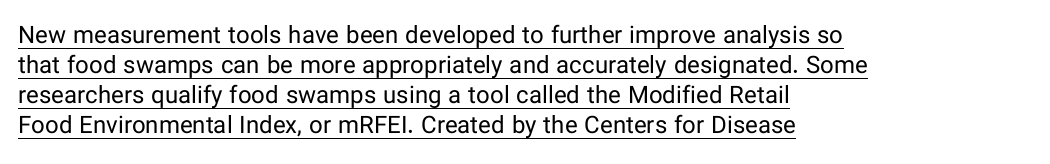
The letterforms sit shoulder to shoulder at normal distance. This sample is left-justified, so line endings fall wherever the words run out. Notice how a bar underscores the lettering throughout. Every stem runs plumb, perpendicular to the baseline. Baseline-to-baseline distance is the conventional proportion of letter height.
